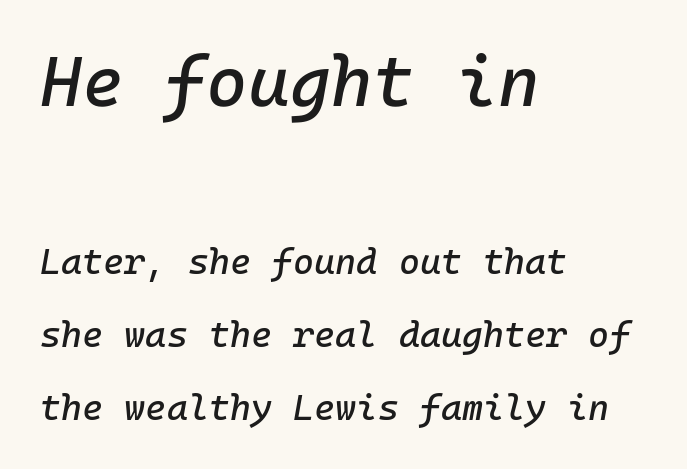
{"italic": "yes", "lean": "right", "slant_degrees": 10, "width": "normal", "stroke_contrast": "low", "x_height": "medium", "underline": "no", "align": "left", "line_spacing": "loose", "line_spacing_ratio": 2.02, "letter_spacing": "normal", "letter_spacing_em": 0.0, "larger_block": "first", "size_ratio": 1.97, "glyph_px": 71}
